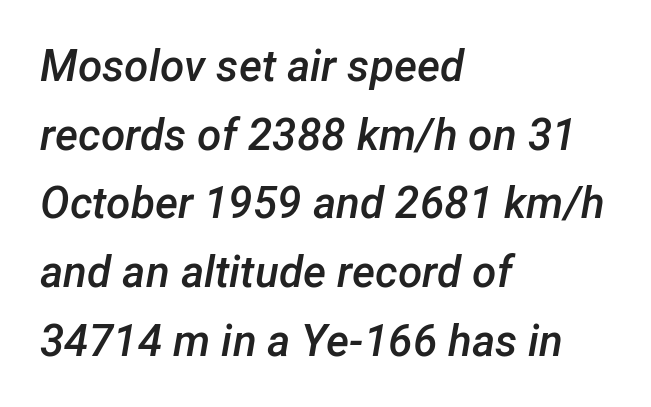
Nobody drew a line under any word here. Rows of type keep a routine distance in the vertical direction. Left-aligned paragraph, ragged on the right. Is the letter spacing exaggerated? No — it looks like the ordinary default. Summary of weight: moderately heavy, a semibold.
